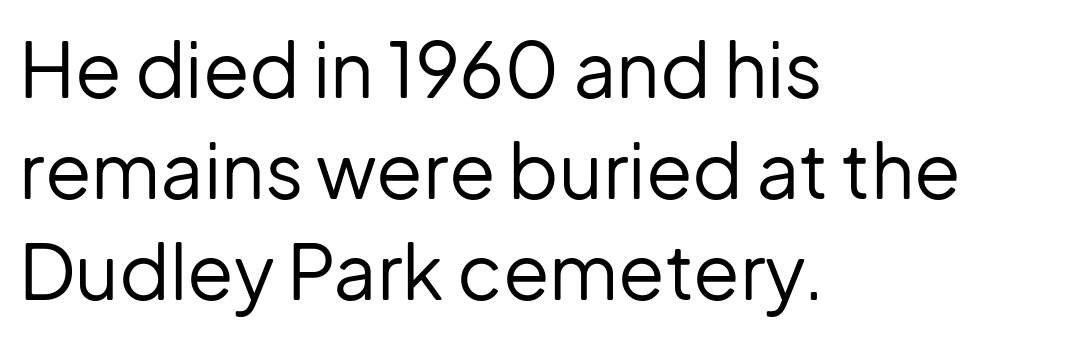
Q: Is the text bold? A: No.
Q: Is the text italic (slanted)? A: No, it is upright.
Q: Is the typeface a serif or a sans-serif typeface? A: Sans-serif.
Q: Is the text underlined? A: No.
Q: How is the paragraph aligned? A: Left-aligned.
Q: Is the spacing between letters normal or unusually wide? A: Normal.
Q: Is the spacing between lines tight, normal or loose? A: Normal.
Q: Width (condensed, normal, or wide)? A: Normal.
Q: Stroke contrast? A: Low.
Q: x-height? A: Medium.
Q: Monospaced? A: No.
